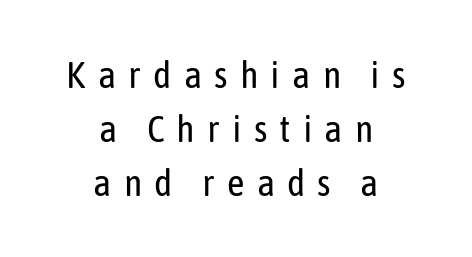
Compared with a flush-left layout, this one balances lines on the center instead. The designer went with a sans here, leaving each stem footless. A normal amount of white space separates one row of letters from the next. The type sits square on the baseline with zero lean. Glance below the letters and you will spot only blank space.
